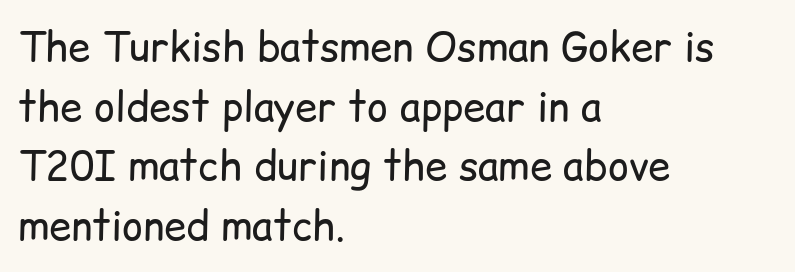
Q: Is the text bold? A: No.
Q: Is the text italic (slanted)? A: No, it is upright.
Q: Is the typeface a serif or a sans-serif typeface? A: Sans-serif.
Q: Is the text underlined? A: No.
Q: How is the paragraph aligned? A: Left-aligned.
Q: Is the spacing between letters normal or unusually wide? A: Normal.
Q: Is the spacing between lines tight, normal or loose? A: Normal.
Q: Width (condensed, normal, or wide)? A: Normal.
Q: Stroke contrast? A: Low.
Q: x-height? A: Medium.
Q: Monospaced? A: No.
